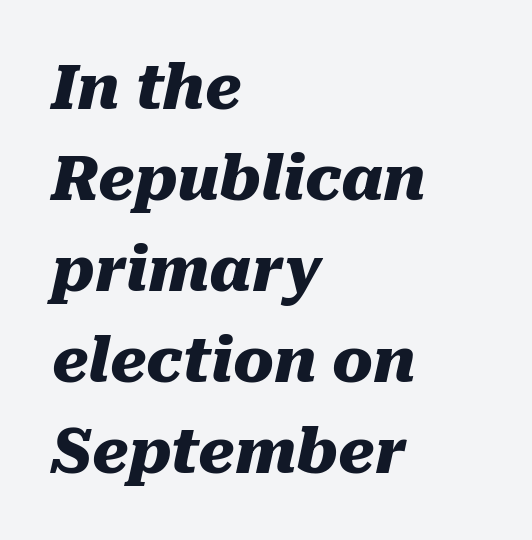
Horizontal bands of white between lines are of average thickness. You could call the tracking neutral — neither tight nor loose. Do the characters align in a grid? No, the font is proportional. The text block is weighted toward the left margin, trailing off unevenly rightward. You'd pick this weight for a headline — it's a proper bold.
